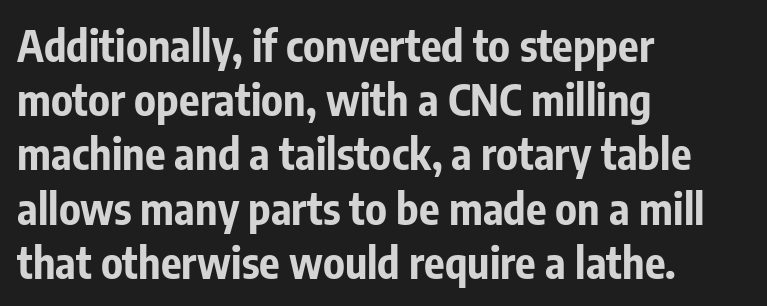
The image shows 43 px bold, condensed sans-serif type, upright; set left-aligned, normal line spacing (1.26x), normal letter spacing, not underlined; low stroke contrast and a medium x-height.
